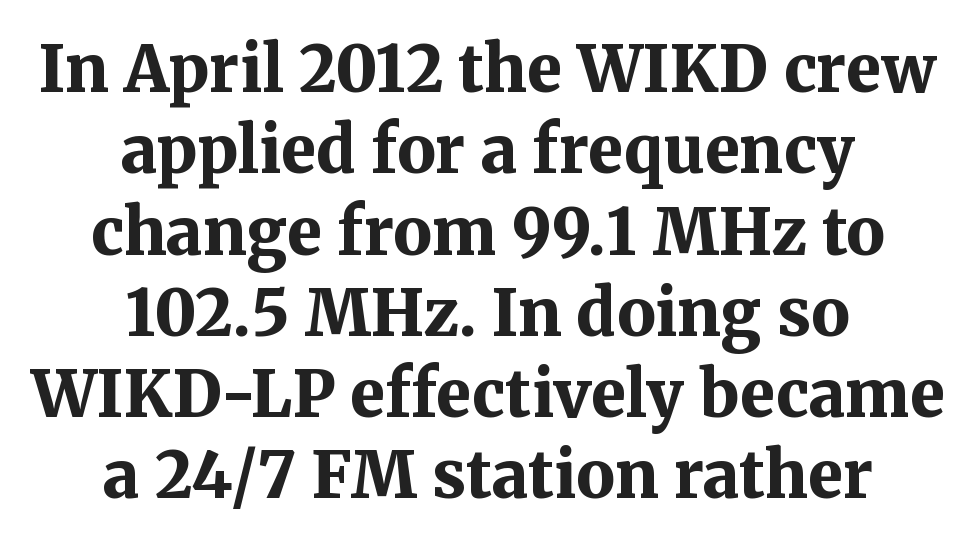
Q: Is the text bold? A: Yes.
Q: Is the text italic (slanted)? A: No, it is upright.
Q: Is the typeface a serif or a sans-serif typeface? A: Serif.
Q: Is the text underlined? A: No.
Q: How is the paragraph aligned? A: Centered.
Q: Is the spacing between letters normal or unusually wide? A: Normal.
Q: Is the spacing between lines tight, normal or loose? A: Normal.
Q: Width (condensed, normal, or wide)? A: Normal.
Q: Stroke contrast? A: Medium.
Q: x-height? A: Medium.
Q: Monospaced? A: No.
